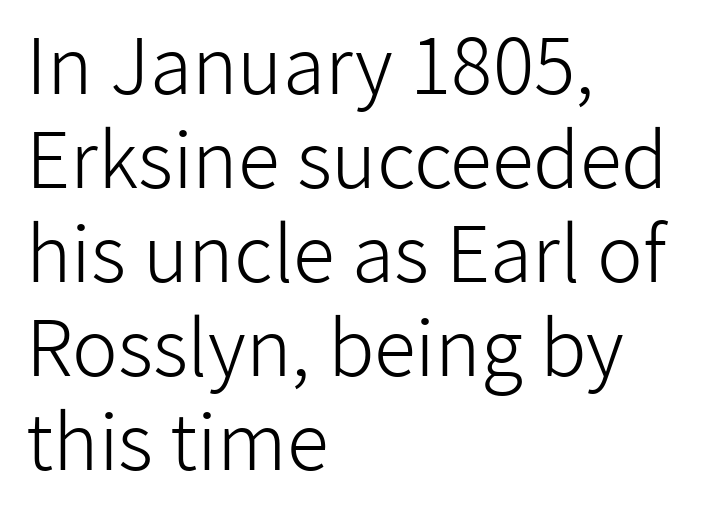
{"serif": "no", "italic": "no", "bold": "no", "weight": "light", "width": "normal", "stroke_contrast": "low", "x_height": "medium", "monospaced": "no", "underline": "no", "align": "left", "line_spacing_ratio": 1.22, "letter_spacing": "normal", "letter_spacing_em": 0.0, "glyph_px": 77}
